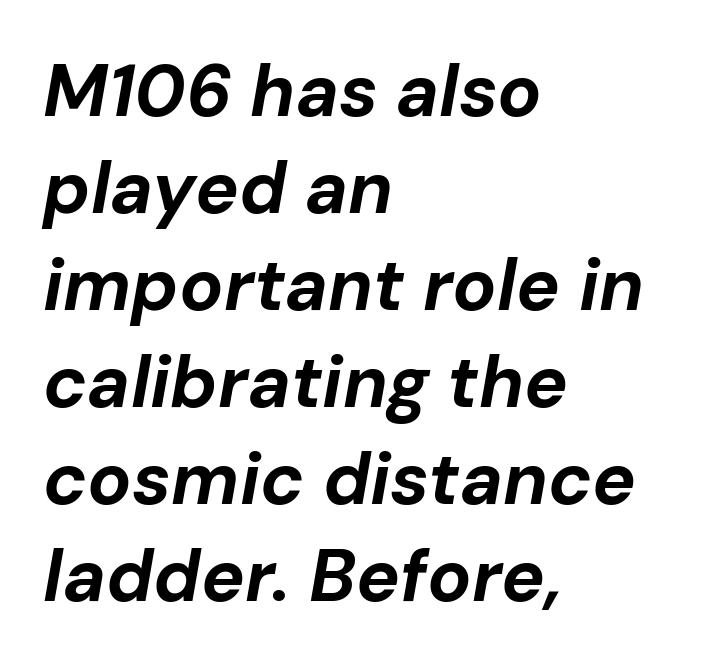
The image shows 73 px bold type, italic (leaning right); set left-aligned, normal line spacing (1.33x), normal letter spacing, not underlined; low stroke contrast and a medium x-height.
